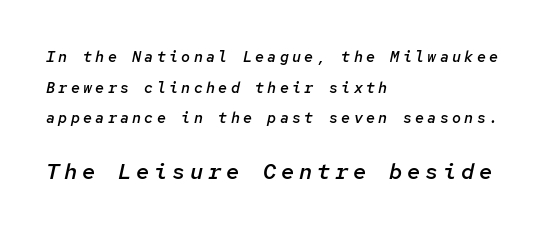
The image shows 22 px text type, italic (leaning right); set left-aligned, loose line spacing (2.05x), unusually wide letter spacing (+0.22 em), not underlined; the second (bottom) block is 1.47x larger.
